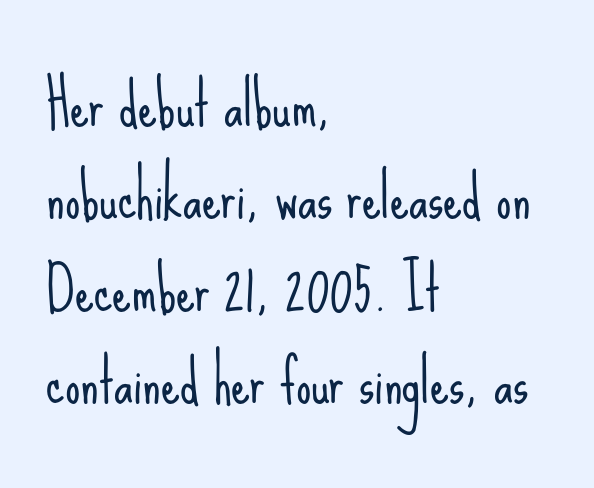
Q: Is the text bold? A: No.
Q: Is the text italic (slanted)? A: No, it is upright.
Q: Is the typeface a serif or a sans-serif typeface? A: Sans-serif.
Q: Is the text underlined? A: No.
Q: How is the paragraph aligned? A: Left-aligned.
Q: Is the spacing between letters normal or unusually wide? A: Normal.
Q: Is the spacing between lines tight, normal or loose? A: Normal.
Q: Width (condensed, normal, or wide)? A: Condensed.
Q: Stroke contrast? A: Low.
Q: x-height? A: Small.
Q: Monospaced? A: No.
